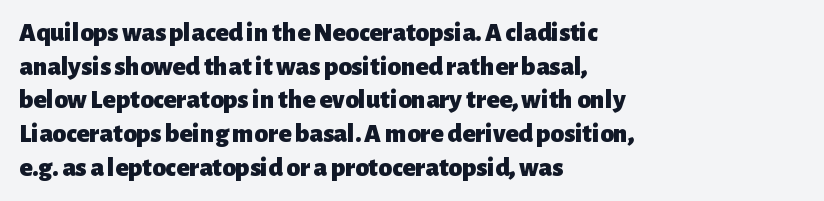
Its strokes are broad and dark, the hallmark of bold type. It's the straight-up-and-down kind of type. Regular leading. Caption: standard tracking, unaltered.
